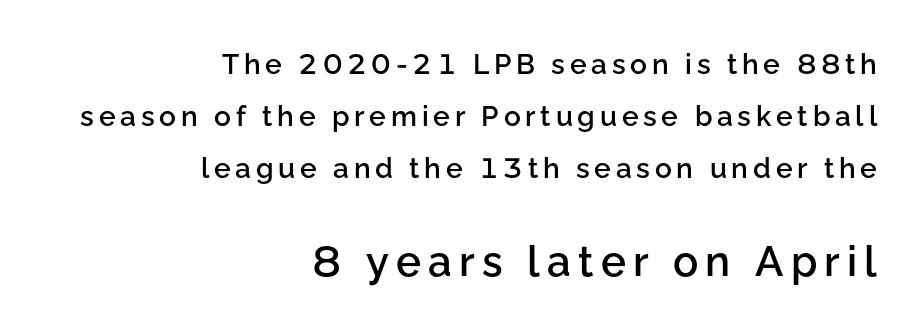
{"serif": "no", "italic": "no", "bold": "semi", "weight": "semibold", "width": "normal", "stroke_contrast": "low", "x_height": "medium", "monospaced": "no", "underline": "no", "align": "right", "line_spacing_ratio": 1.85, "larger_block": "second", "size_ratio": 1.5, "glyph_px": 42}
